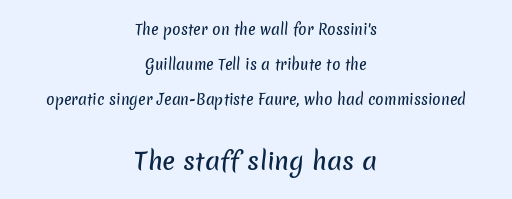
{"underline": "no", "align": "center", "line_spacing": "loose", "line_spacing_ratio": 2.5, "letter_spacing": "normal", "letter_spacing_em": 0.0, "larger_block": "second", "size_ratio": 1.71, "glyph_px": 24}
